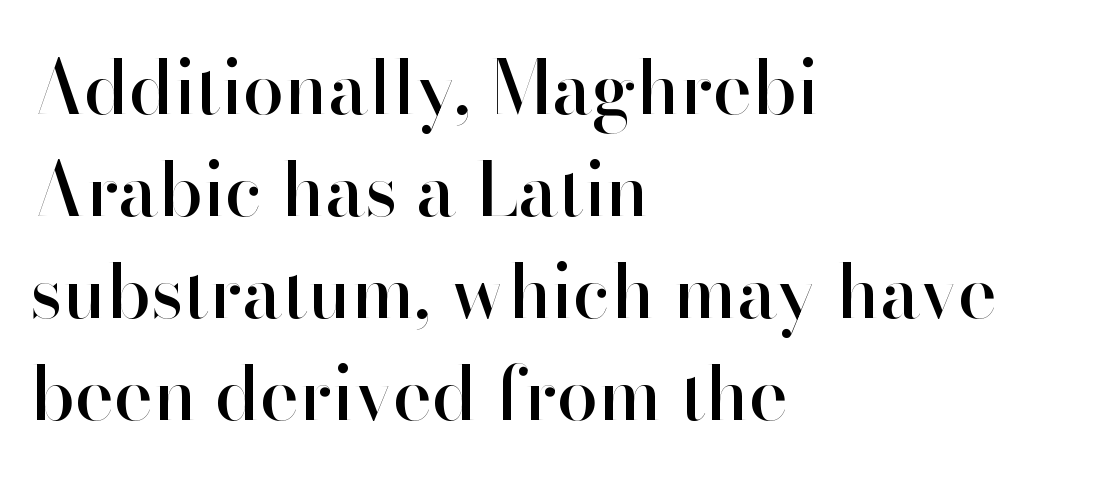
The image shows 74 px sans-serif type, upright; set left-aligned, normal line spacing (1.38x), normal letter spacing, not underlined; high stroke contrast and a small x-height.
